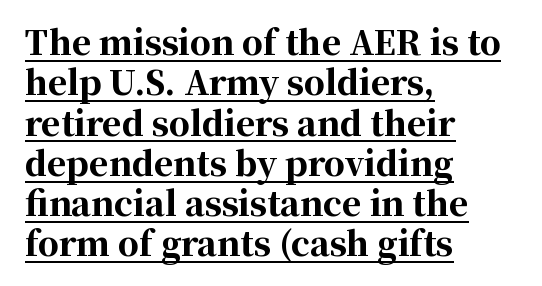
Q: Is the text bold? A: Yes.
Q: Is the text italic (slanted)? A: No, it is upright.
Q: Is the typeface a serif or a sans-serif typeface? A: Serif.
Q: Is the text underlined? A: Yes.
Q: How is the paragraph aligned? A: Left-aligned.
Q: Is the spacing between letters normal or unusually wide? A: Normal.
Q: Width (condensed, normal, or wide)? A: Normal.
Q: Stroke contrast? A: High.
Q: x-height? A: Medium.
Q: Monospaced? A: No.
